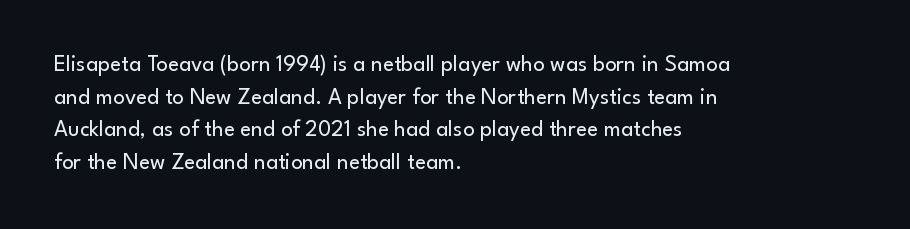
The image shows 23 px text type, upright; set left-aligned, normal line spacing (1.42x), normal letter spacing, not underlined.
